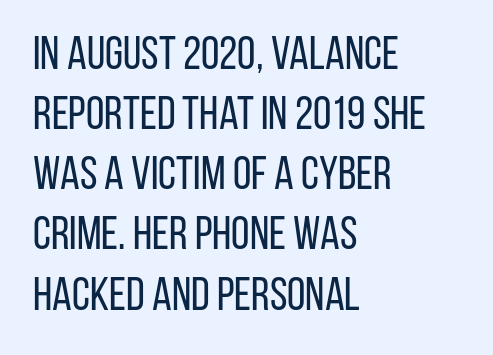
{"serif": "no", "italic": "no", "bold": "no", "weight": "regular", "width": "condensed", "stroke_contrast": "low", "x_height": "large", "monospaced": "no", "underline": "no", "align": "left", "line_spacing": "normal", "line_spacing_ratio": 1.28, "letter_spacing": "normal", "letter_spacing_em": 0.0, "glyph_px": 47}
